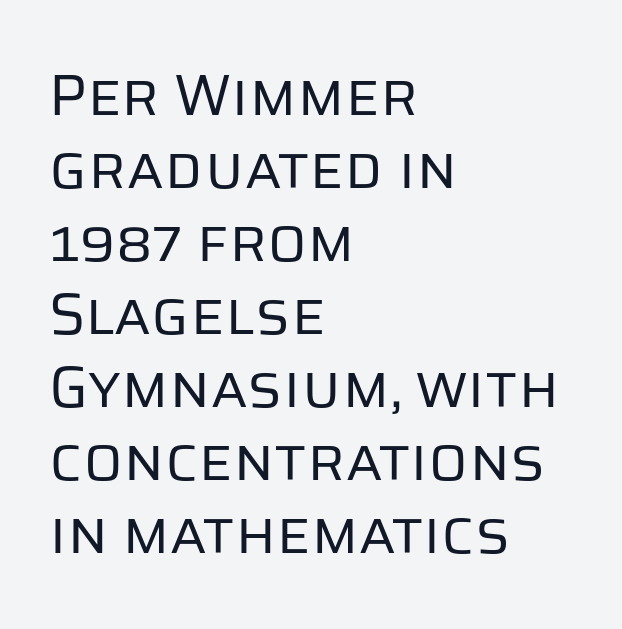
The image shows 58 px regular-weight sans-serif type, upright; set left-aligned, normal line spacing (1.26x), normal letter spacing, not underlined; low stroke contrast and a large x-height.
